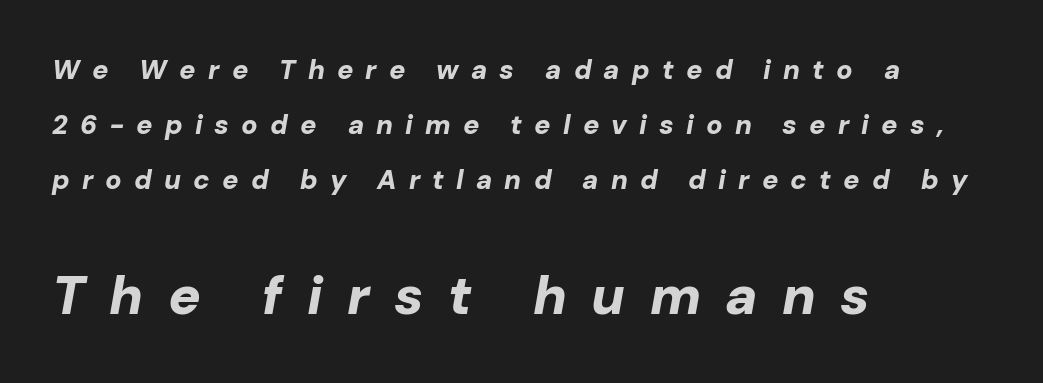
Q: Is the text bold? A: Yes.
Q: Is the text italic (slanted)? A: Yes, it leans right by about 10 degrees.
Q: Is the text underlined? A: No.
Q: How is the paragraph aligned? A: Left-aligned.
Q: Is the spacing between letters normal or unusually wide? A: Unusually wide.
Q: Is the spacing between lines tight, normal or loose? A: Loose.
Q: Which block of text is set in a larger size, the first (top) or the second (bottom)? A: The second (bottom) one.
Q: Width (condensed, normal, or wide)? A: Normal.
Q: Stroke contrast? A: Low.
Q: x-height? A: Medium.
Q: Monospaced? A: No.
